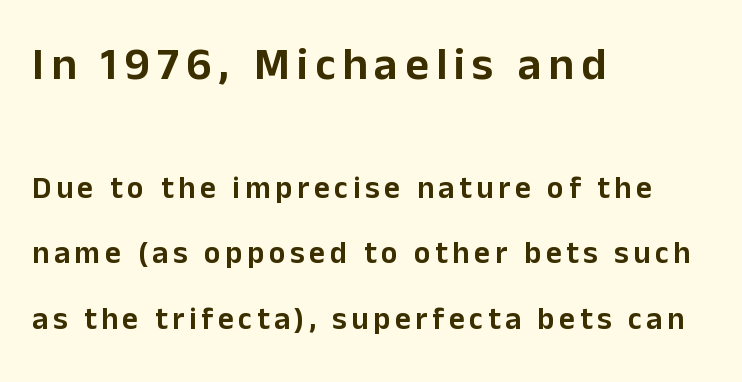
{"serif": "no", "italic": "no", "width": "normal", "stroke_contrast": "low", "x_height": "medium", "monospaced": "no", "underline": "no", "align": "left", "line_spacing": "loose", "line_spacing_ratio": 2.11, "larger_block": "first", "size_ratio": 1.48, "glyph_px": 46}
